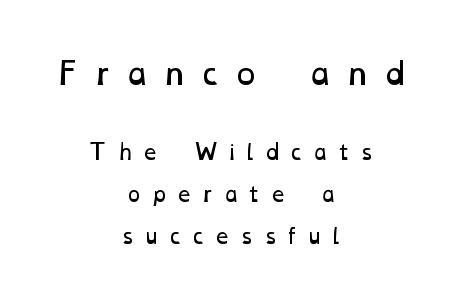
{"bold": "no", "weight": "regular", "width": "wide", "stroke_contrast": "low", "x_height": "medium", "monospaced": "no", "underline": "no", "align": "center", "line_spacing": "loose", "line_spacing_ratio": 2.12, "letter_spacing": "wide", "letter_spacing_em": 0.41, "larger_block": "first", "size_ratio": 1.5, "glyph_px": 30}
